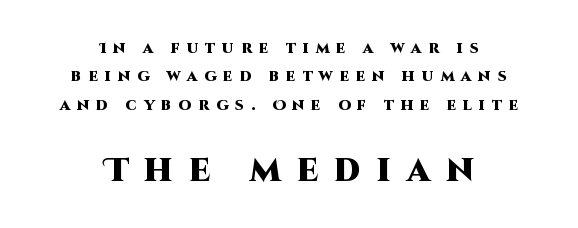
Q: Is the text bold? A: Yes.
Q: Is the text italic (slanted)? A: No, it is upright.
Q: Is the typeface a serif or a sans-serif typeface? A: Sans-serif.
Q: Is the text underlined? A: No.
Q: How is the paragraph aligned? A: Centered.
Q: Is the spacing between letters normal or unusually wide? A: Unusually wide.
Q: Is the spacing between lines tight, normal or loose? A: Loose.
Q: Which block of text is set in a larger size, the first (top) or the second (bottom)? A: The second (bottom) one.
Q: Width (condensed, normal, or wide)? A: Normal.
Q: Stroke contrast? A: High.
Q: x-height? A: Large.
Q: Monospaced? A: No.
